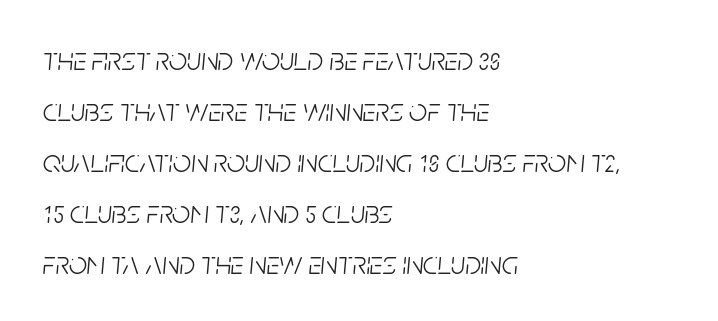
The image shows 32 px light, condensed type, italic (leaning right); set left-aligned, normal line spacing (1.59x), normal letter spacing, not underlined; low stroke contrast and a large x-height.
